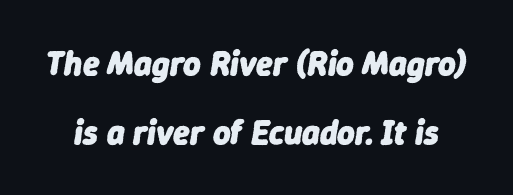
{"italic": "yes", "lean": "right", "slant_degrees": 9, "bold": "yes", "weight": "heavy", "width": "normal", "stroke_contrast": "low", "x_height": "medium", "monospaced": "no", "underline": "no", "line_spacing": "loose", "line_spacing_ratio": 2.02, "letter_spacing": "normal", "letter_spacing_em": 0.0, "glyph_px": 34}
